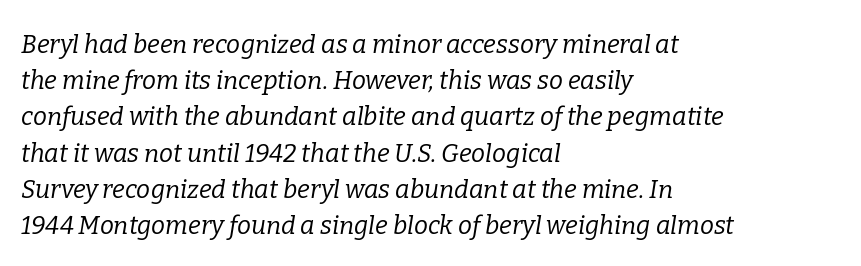
{"italic": "yes", "lean": "right", "slant_degrees": 9, "bold": "no", "underline": "no", "align": "left", "line_spacing": "normal", "line_spacing_ratio": 1.45, "letter_spacing": "normal", "letter_spacing_em": 0.0, "glyph_px": 25}
